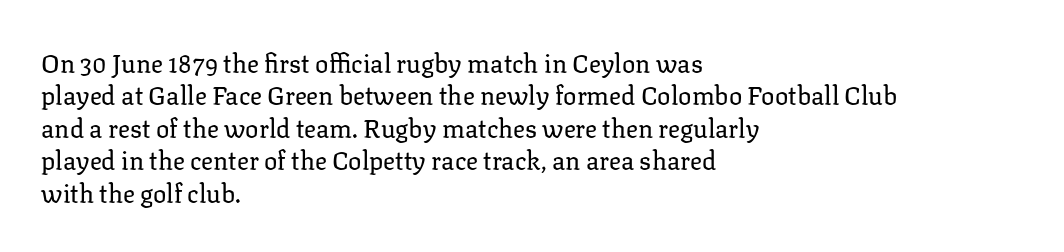
Q: Is the text bold? A: No.
Q: Is the text italic (slanted)? A: No, it is upright.
Q: Is the text underlined? A: No.
Q: How is the paragraph aligned? A: Left-aligned.
Q: Is the spacing between letters normal or unusually wide? A: Normal.
Q: Is the spacing between lines tight, normal or loose? A: Normal.
